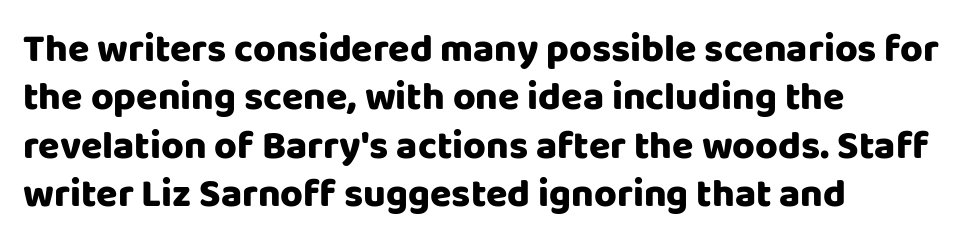
{"serif": "no", "italic": "no", "width": "normal", "stroke_contrast": "low", "x_height": "large", "monospaced": "no", "underline": "no", "align": "left", "line_spacing_ratio": 1.24, "letter_spacing": "normal", "letter_spacing_em": 0.0, "glyph_px": 39}
